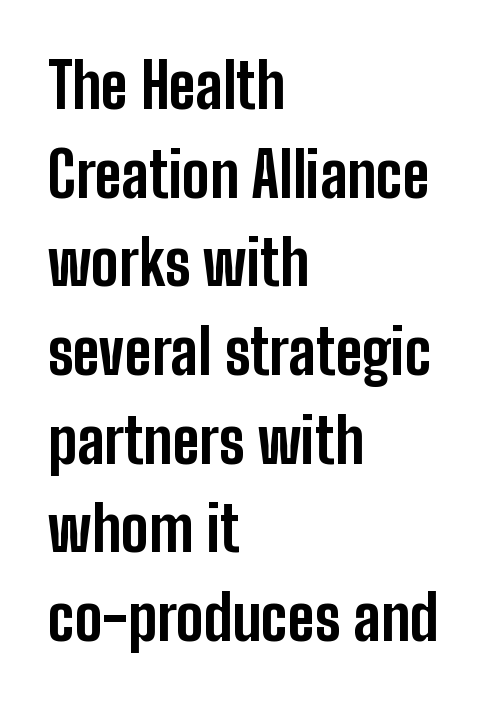
{"serif": "no", "italic": "no", "bold": "yes", "weight": "bold", "width": "condensed", "stroke_contrast": "low", "x_height": "medium", "monospaced": "no", "underline": "no", "align": "left", "line_spacing": "normal", "line_spacing_ratio": 1.43, "letter_spacing": "normal", "letter_spacing_em": 0.0, "glyph_px": 62}
